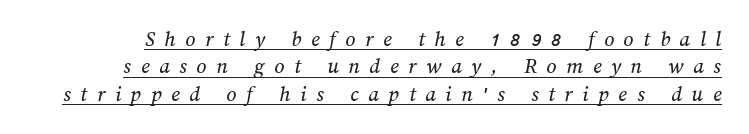
Q: Is the text underlined? A: Yes.
Q: Is the spacing between letters normal or unusually wide? A: Unusually wide.
Q: Is the spacing between lines tight, normal or loose? A: Normal.
